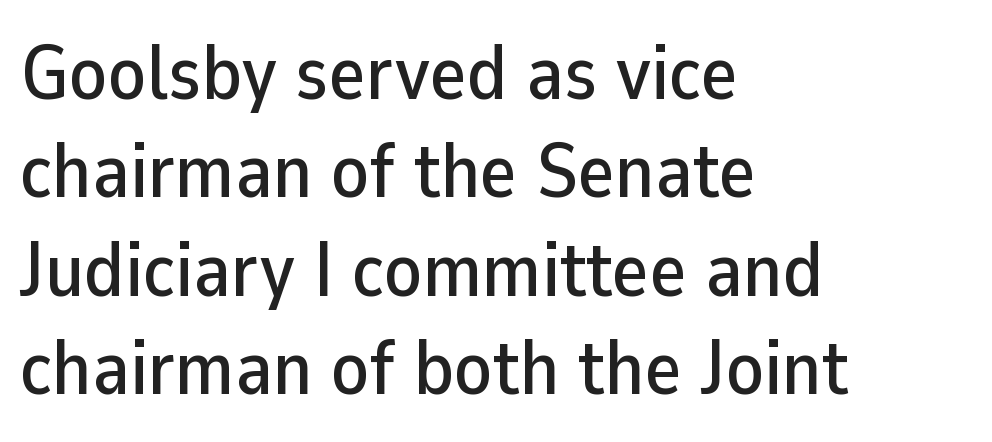
{"serif": "no", "italic": "no", "width": "normal", "stroke_contrast": "low", "x_height": "medium", "monospaced": "no", "underline": "no", "align": "left", "line_spacing": "normal", "line_spacing_ratio": 1.26, "letter_spacing": "normal", "letter_spacing_em": 0.0, "glyph_px": 78}
